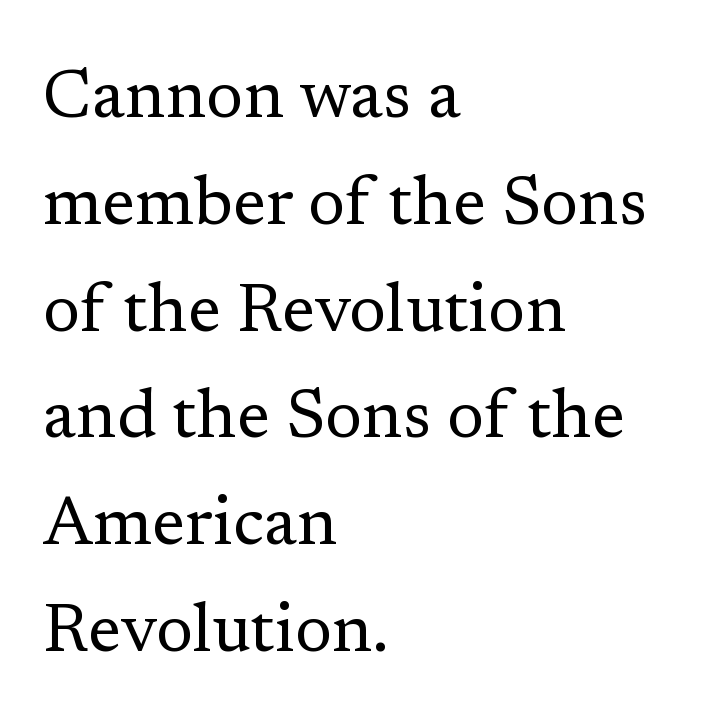
Line starts are locked; line ends wander. This is serif lettering, the kind often seen in printed books. These lines sit exactly where default settings would place them. Between one letter and the next there's only the usual sliver of space. Nope, not italic — everything's standing straight. Clear beneath every line of the passage.
